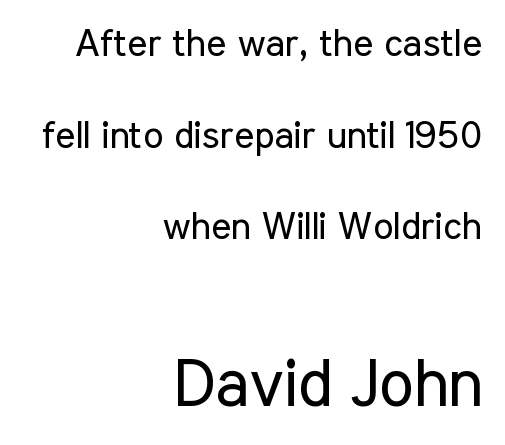
The image shows 66 px regular-weight, condensed sans-serif type, upright; set right-aligned, loose line spacing (2.41x), normal letter spacing, not underlined; the second (bottom) block is 1.74x larger; low stroke contrast and a medium x-height.
